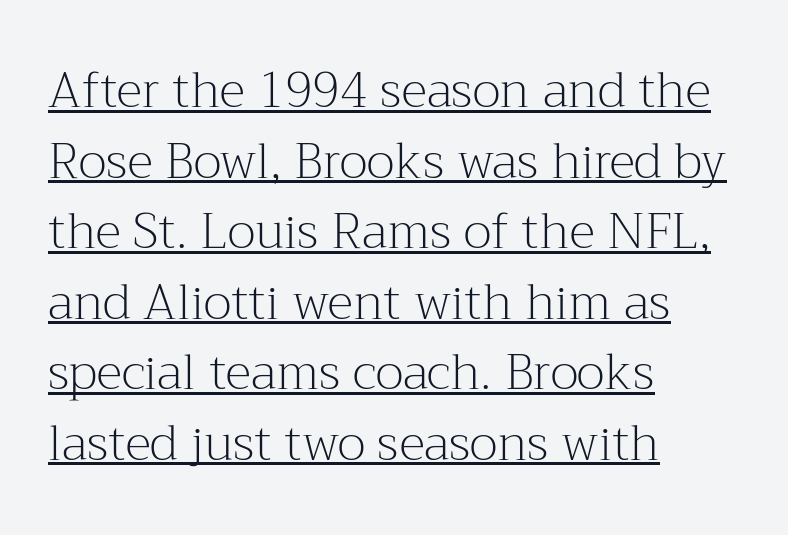
Notice how the passage keeps a crisp vertical edge on the left only. Typographically, this falls in the serif category. Stroke thickness stays within the range of a standard reading face or lighter. One glance says typical: line gaps are just what's usual. If you drew a line through each stem, it would be perfectly vertical. Proportional: the letters do not fall into vertical columns.
